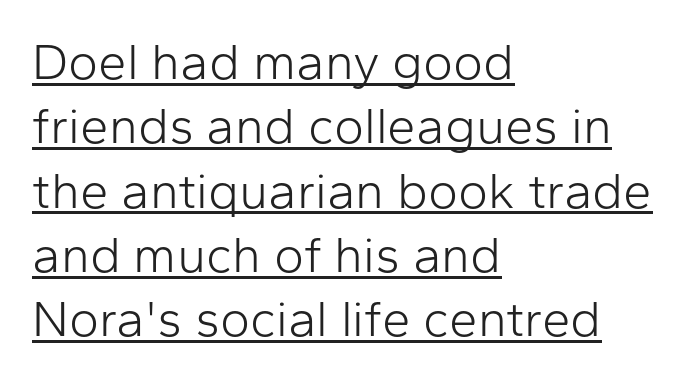
The image shows 51 px light sans-serif type, upright; set left-aligned, normal line spacing (1.26x), normal letter spacing, underlined; low stroke contrast and a medium x-height.
